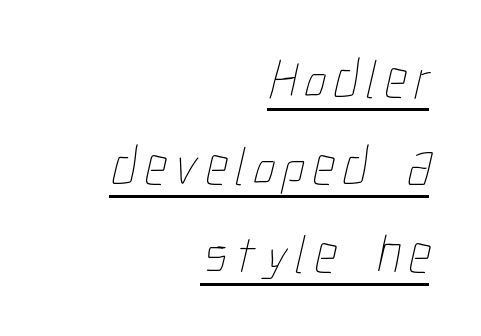
The image shows 55 px thin, condensed type; set right-aligned, normal line spacing (1.59x), underlined; low stroke contrast and a medium x-height.
